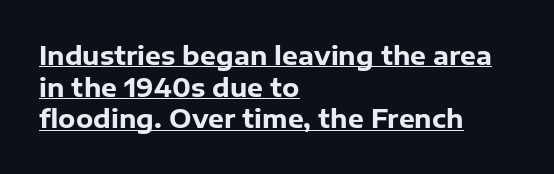
The rag falls on the right side of this text block. Vertical spacing — default. You can see a thin bar hugging the bottom of the glyphs. Emphasis by weight is at full strength: bold. These lines were composed using upright roman letters.
